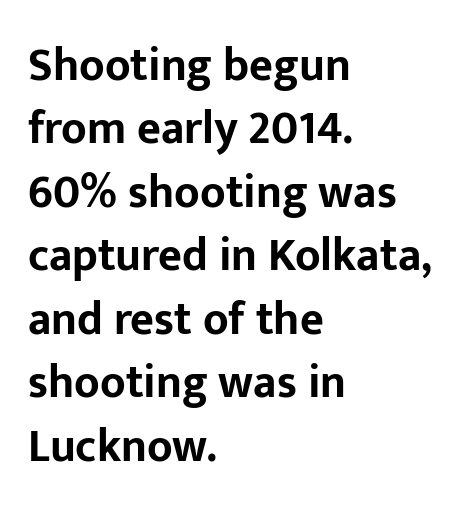
{"serif": "no", "italic": "no", "bold": "yes", "weight": "bold", "width": "normal", "stroke_contrast": "low", "x_height": "medium", "monospaced": "no", "underline": "no", "align": "left", "line_spacing": "normal", "line_spacing_ratio": 1.38, "letter_spacing": "normal", "letter_spacing_em": 0.0, "glyph_px": 46}
